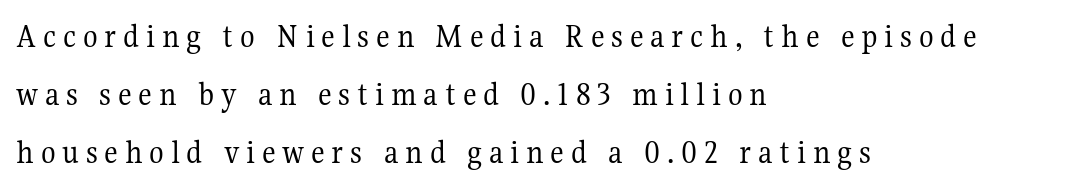
{"serif": "yes", "italic": "no", "bold": "no", "weight": "regular", "width": "normal", "stroke_contrast": "medium", "x_height": "medium", "monospaced": "no", "underline": "no", "align": "left", "line_spacing": "normal", "line_spacing_ratio": 1.7, "letter_spacing": "wide", "letter_spacing_em": 0.2, "glyph_px": 34}
